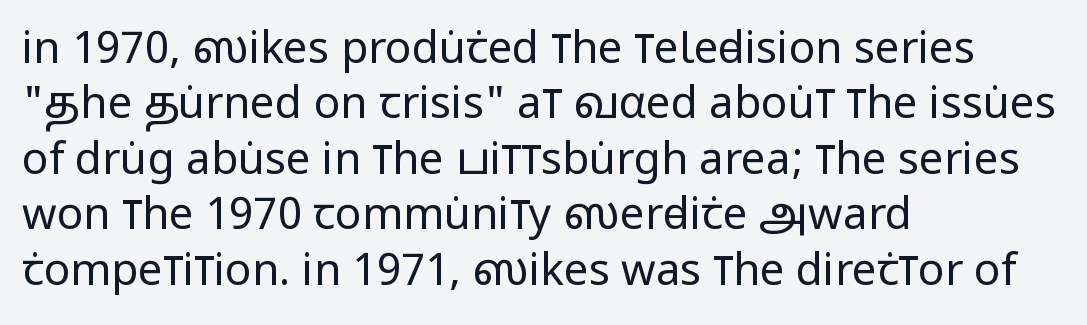
{"serif": "no", "italic": "no", "bold": "no", "weight": "regular", "width": "condensed", "stroke_contrast": "low", "x_height": "large", "monospaced": "no", "underline": "no", "align": "left", "line_spacing": "normal", "line_spacing_ratio": 1.26, "letter_spacing": "normal", "letter_spacing_em": 0.0, "glyph_px": 44}
